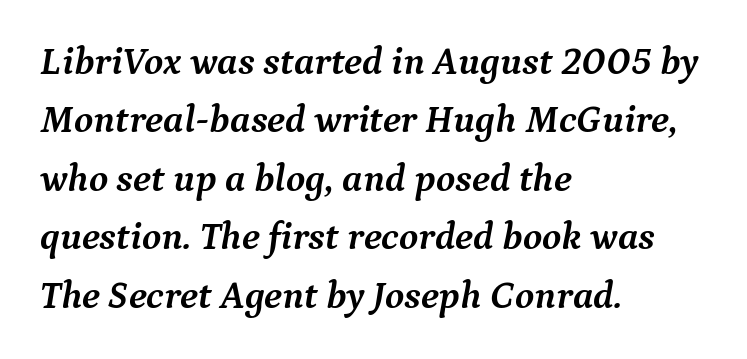
{"serif": "yes", "italic": "yes", "lean": "right", "slant_degrees": 9, "bold": "yes", "weight": "semibold", "width": "normal", "stroke_contrast": "medium", "x_height": "medium", "monospaced": "no", "underline": "no", "align": "left", "line_spacing": "normal", "line_spacing_ratio": 1.5, "letter_spacing": "normal", "letter_spacing_em": 0.0, "glyph_px": 39}
